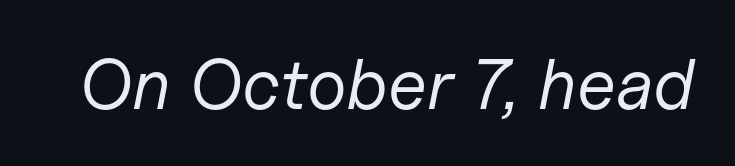
The image shows 71 px regular-weight type, italic (leaning right); set normal letter spacing, not underlined; low stroke contrast and a medium x-height.
